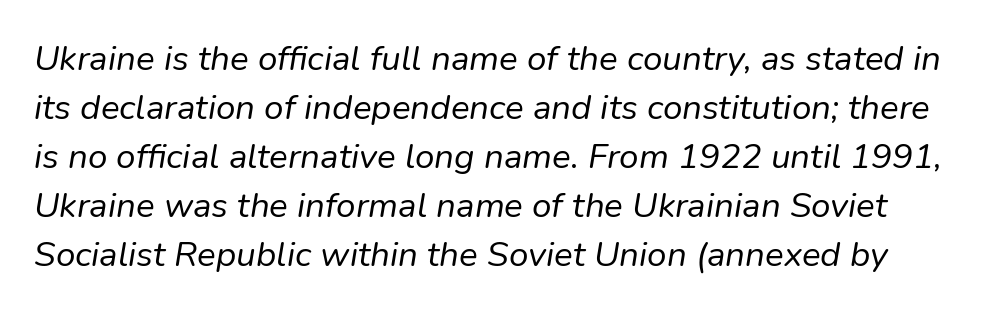
Q: Is the text bold? A: No.
Q: Is the text italic (slanted)? A: Yes, it leans right by about 9 degrees.
Q: Is the text underlined? A: No.
Q: Is the spacing between letters normal or unusually wide? A: Normal.
Q: Is the spacing between lines tight, normal or loose? A: Normal.
Q: Width (condensed, normal, or wide)? A: Normal.
Q: Stroke contrast? A: Low.
Q: x-height? A: Medium.
Q: Monospaced? A: No.
